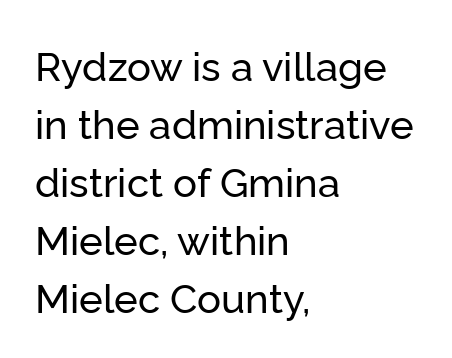
Q: Is the text italic (slanted)? A: No, it is upright.
Q: Is the typeface a serif or a sans-serif typeface? A: Sans-serif.
Q: Is the text underlined? A: No.
Q: How is the paragraph aligned? A: Left-aligned.
Q: Is the spacing between letters normal or unusually wide? A: Normal.
Q: Is the spacing between lines tight, normal or loose? A: Normal.
Q: Width (condensed, normal, or wide)? A: Normal.
Q: Stroke contrast? A: Low.
Q: x-height? A: Medium.
Q: Monospaced? A: No.
